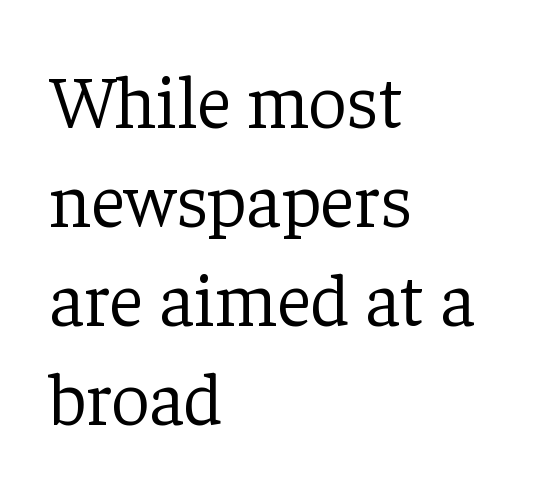
The leading is moderate, giving the passage an even texture. Caption: standard tracking, unaltered. This sample is left-justified, so line endings fall wherever the words run out. Old-style or modern, the face here clearly has serifs. Honestly, there is no underline to notice here at all.
